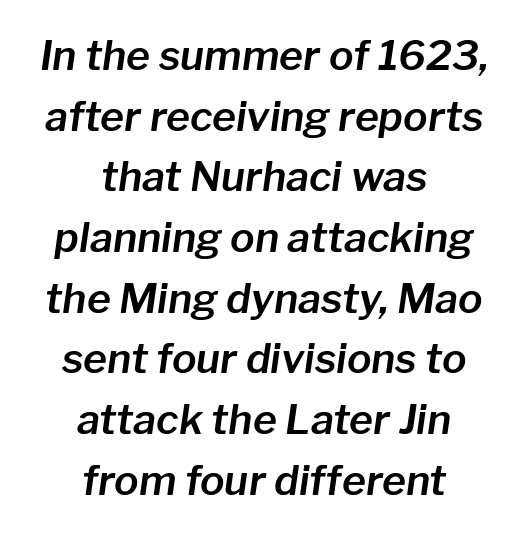
{"italic": "yes", "lean": "right", "slant_degrees": 8, "width": "normal", "stroke_contrast": "low", "x_height": "medium", "monospaced": "no", "underline": "no", "align": "center", "line_spacing": "normal", "line_spacing_ratio": 1.48, "letter_spacing": "normal", "letter_spacing_em": 0.0, "glyph_px": 41}
